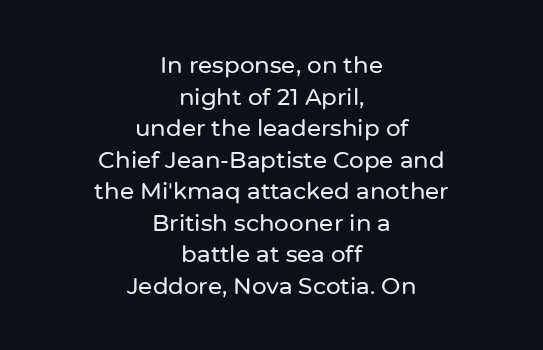
The image shows 23 px text type, upright; set centered, normal line spacing (1.37x), normal letter spacing, not underlined.
